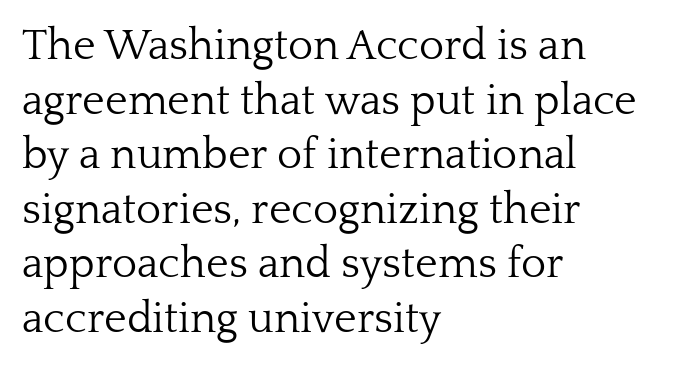
The image shows 43 px light serif type, upright; set left-aligned, normal line spacing (1.27x), normal letter spacing, not underlined; low stroke contrast and a medium x-height.
